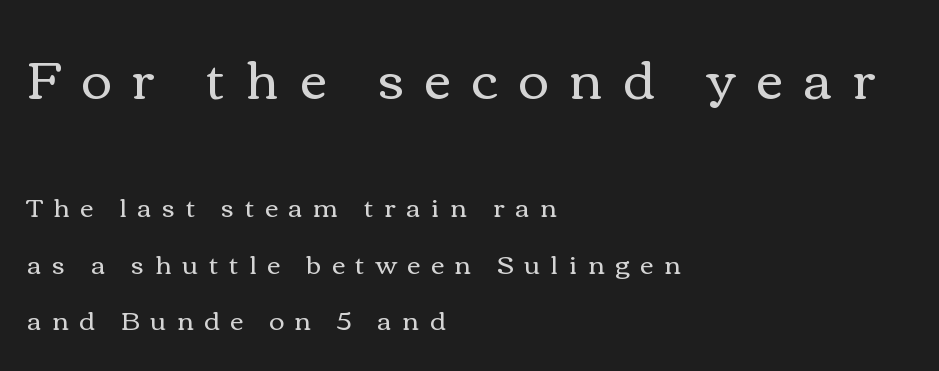
This sample trades compactness for vertical openness between lines. Looks like regular typesetting: each glyph gets only the width it needs. Plain, unruled lines of type. Note: larger setting up top, smaller setting below. This rendering widens character spacing well past its baseline value.
